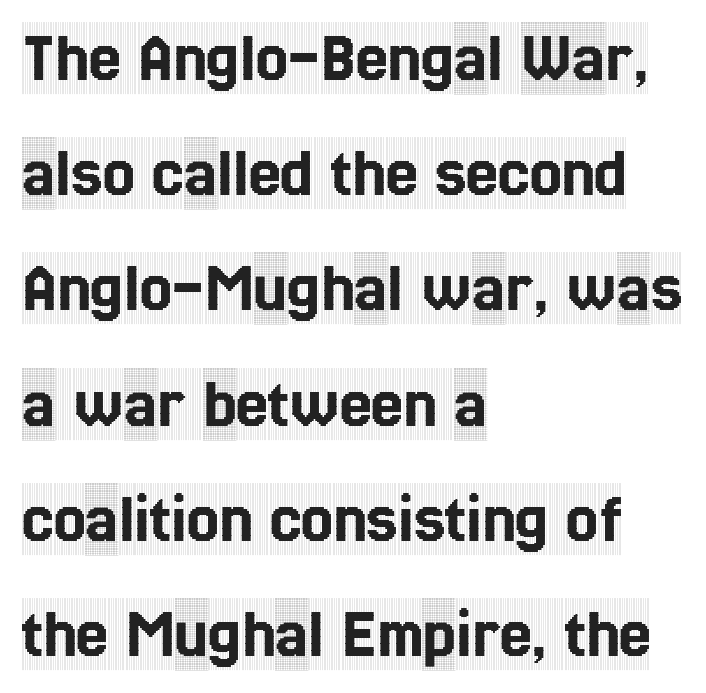
The type family on display is of the serif kind. Words appear dense and cohesive because spacing is normal. Descenders are the only things crossing below the line. Note the varied advance widths — an 'i' is clearly narrower than an 'm'. A roman cut, with each character standing at attention. One glance says typical: line gaps are just what's usual.
